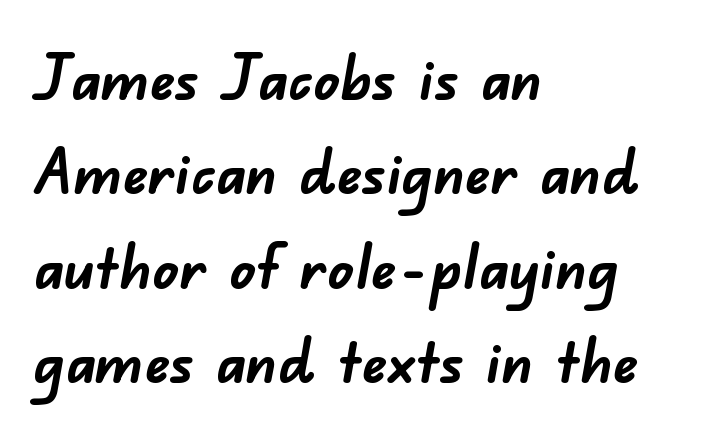
Looks like regular typesetting: each glyph gets only the width it needs. Descender tails drop into unmarked territory. The sample has been set heavy, in full bold. Every row of glyphs begins at an identical x-position on the left. The type is set solid horizontally, with unmodified tracking.
